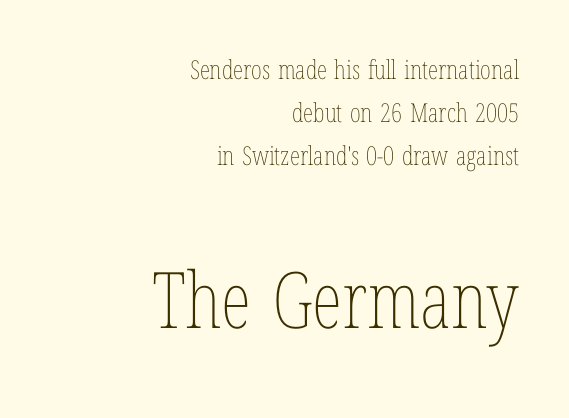
Q: Is the text bold? A: No.
Q: Is the text italic (slanted)? A: No, it is upright.
Q: Is the text underlined? A: No.
Q: How is the paragraph aligned? A: Right-aligned.
Q: Is the spacing between letters normal or unusually wide? A: Normal.
Q: Is the spacing between lines tight, normal or loose? A: Normal.
Q: Which block of text is set in a larger size, the first (top) or the second (bottom)? A: The second (bottom) one.
Q: Width (condensed, normal, or wide)? A: Condensed.
Q: Stroke contrast? A: Low.
Q: x-height? A: Medium.
Q: Monospaced? A: No.
